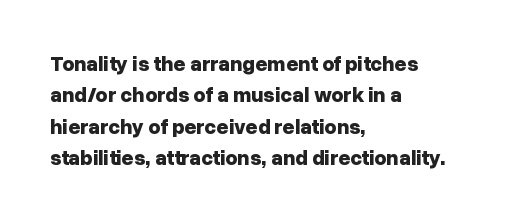
Q: Is the text bold? A: Yes.
Q: Is the text italic (slanted)? A: No, it is upright.
Q: Is the text underlined? A: No.
Q: How is the paragraph aligned? A: Left-aligned.
Q: Is the spacing between letters normal or unusually wide? A: Normal.
Q: Is the spacing between lines tight, normal or loose? A: Normal.
